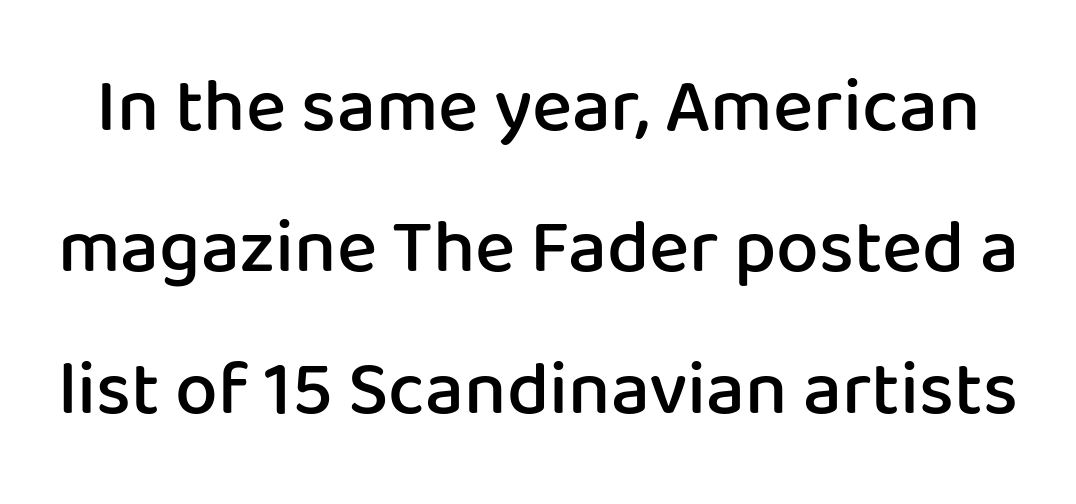
The image shows 76 px semibold sans-serif type, upright; set line spacing 1.86x, normal letter spacing, not underlined; low stroke contrast and a medium x-height.
